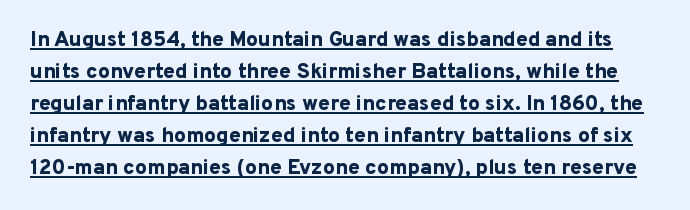
Q: Is the text bold? A: Yes.
Q: Is the text italic (slanted)? A: No, it is upright.
Q: Is the text underlined? A: Yes.
Q: Is the spacing between letters normal or unusually wide? A: Normal.
Q: Is the spacing between lines tight, normal or loose? A: Normal.
